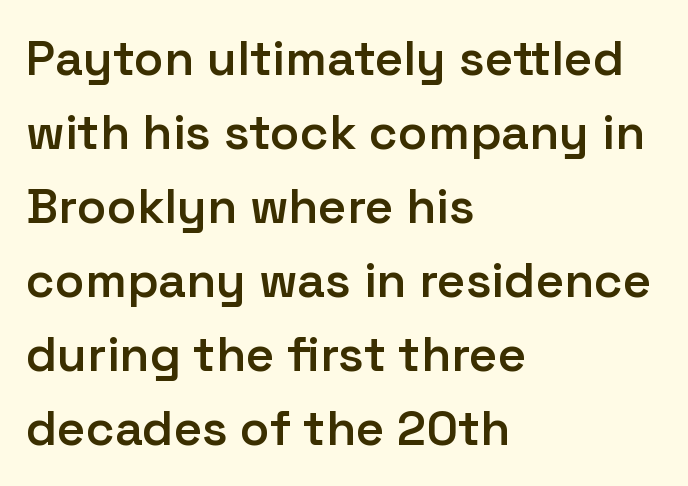
Q: Is the text bold? A: Semi-bold.
Q: Is the text italic (slanted)? A: No, it is upright.
Q: Is the typeface a serif or a sans-serif typeface? A: Sans-serif.
Q: Is the text underlined? A: No.
Q: How is the paragraph aligned? A: Left-aligned.
Q: Is the spacing between letters normal or unusually wide? A: Normal.
Q: Is the spacing between lines tight, normal or loose? A: Normal.
Q: Width (condensed, normal, or wide)? A: Normal.
Q: Stroke contrast? A: Low.
Q: x-height? A: Medium.
Q: Monospaced? A: No.
